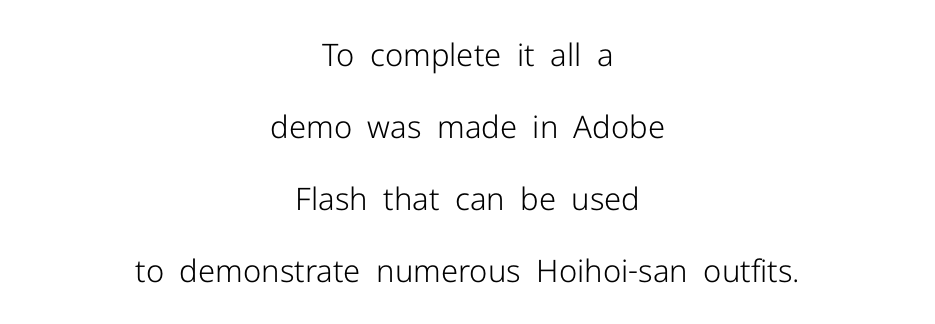
The image shows 31 px light sans-serif type, upright; set centered, loose line spacing (2.32x), normal letter spacing, not underlined; low stroke contrast and a medium x-height.
